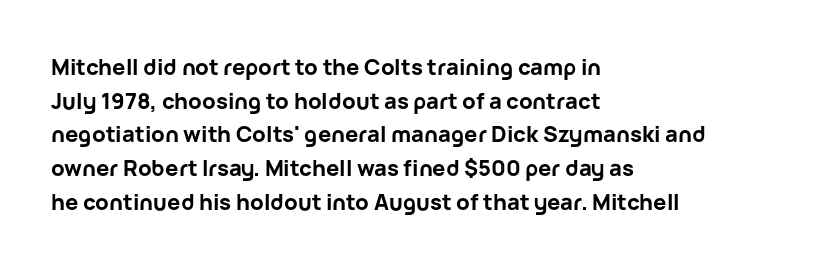
This sample is left-justified, so line endings fall wherever the words run out. Ascenders rise straight up at ninety degrees. Notice how descenders clear the ascenders below comfortably — that's standard leading. Is the type bold? Yes — the strokes are clearly thick and heavy.
